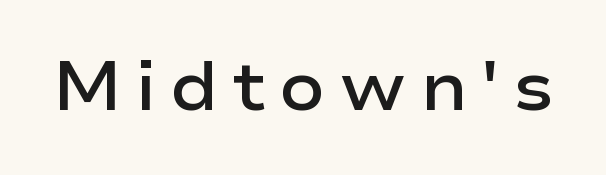
The image shows 68 px semibold, wide sans-serif type, upright; set unusually wide letter spacing (+0.2 em), not underlined; low stroke contrast and a medium x-height.
